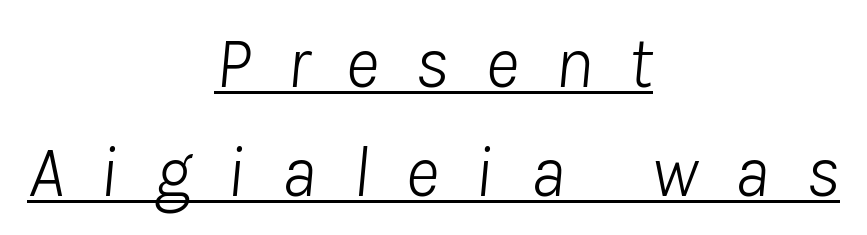
The image shows 73 px light type, italic (leaning right); set centered, normal line spacing (1.49x), unusually wide letter spacing (+0.49 em), underlined; low stroke contrast and a medium x-height.
